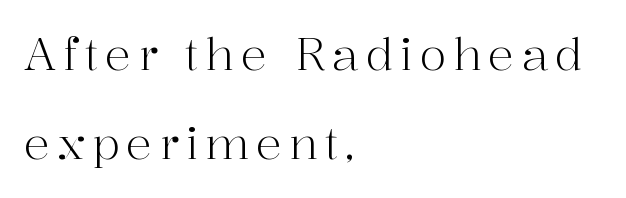
{"serif": "yes", "italic": "no", "bold": "no", "weight": "light", "width": "normal", "stroke_contrast": "high", "x_height": "medium", "monospaced": "no", "underline": "no", "align": "left", "line_spacing": "loose", "line_spacing_ratio": 2.03, "glyph_px": 44}
